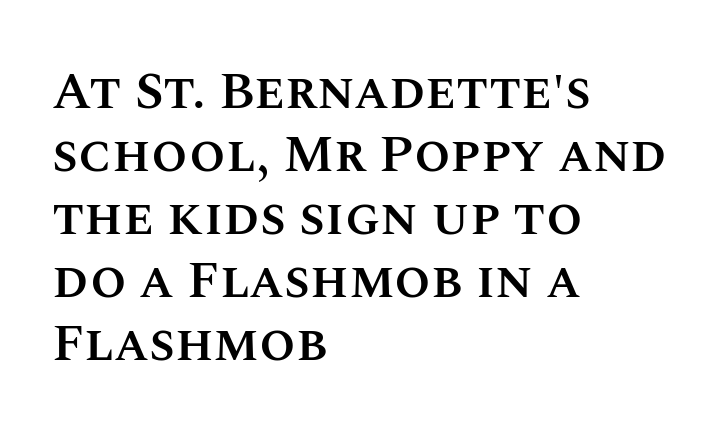
Beneath every word, the page is bare. Set as a demibold, roughly 600 on the weight scale. Short and long lines alike share a common starting point at left. This is the regular roman posture of the typeface. Do the characters align in a grid? No, the font is proportional.
